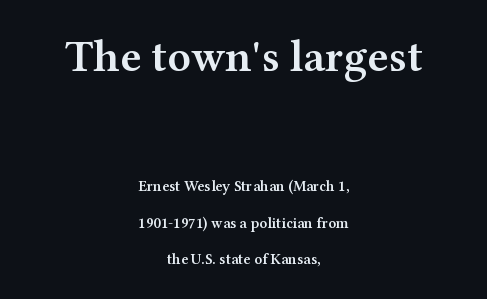
The image shows 45 px semibold, wide serif type, upright; set centered, loose line spacing (2.46x), normal letter spacing, not underlined; the first (top) block is 3.0x larger; medium stroke contrast and a medium x-height.
